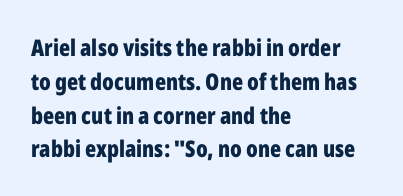
Q: Is the text bold? A: Yes.
Q: Is the text italic (slanted)? A: No, it is upright.
Q: Is the text underlined? A: No.
Q: How is the paragraph aligned? A: Left-aligned.
Q: Is the spacing between letters normal or unusually wide? A: Normal.
Q: Is the spacing between lines tight, normal or loose? A: Normal.
